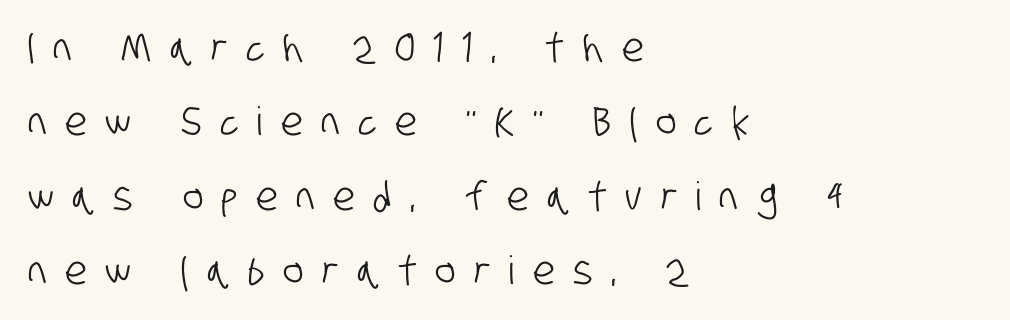
The image shows 39 px condensed sans-serif type; set left-aligned, loose line spacing (1.91x), unusually wide letter spacing (+0.48 em), not underlined; low stroke contrast and a large x-height.
